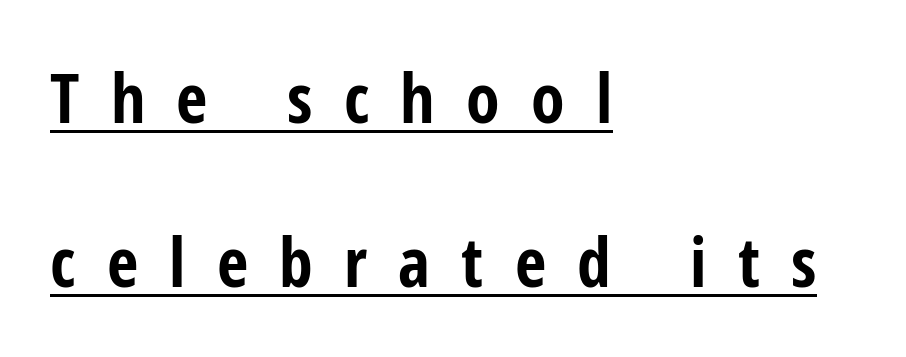
{"serif": "no", "italic": "no", "bold": "yes", "weight": "bold", "width": "condensed", "stroke_contrast": "low", "x_height": "medium", "monospaced": "no", "underline": "yes", "align": "left", "line_spacing": "loose", "line_spacing_ratio": 2.41, "letter_spacing": "wide", "letter_spacing_em": 0.46, "glyph_px": 68}
